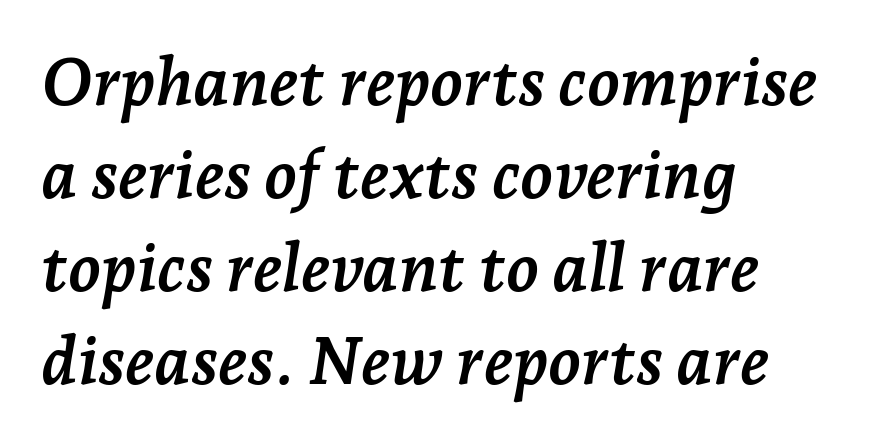
The image shows 67 px semibold serif type, italic (leaning right); set left-aligned, normal line spacing (1.39x), normal letter spacing, not underlined; low stroke contrast and a medium x-height.
